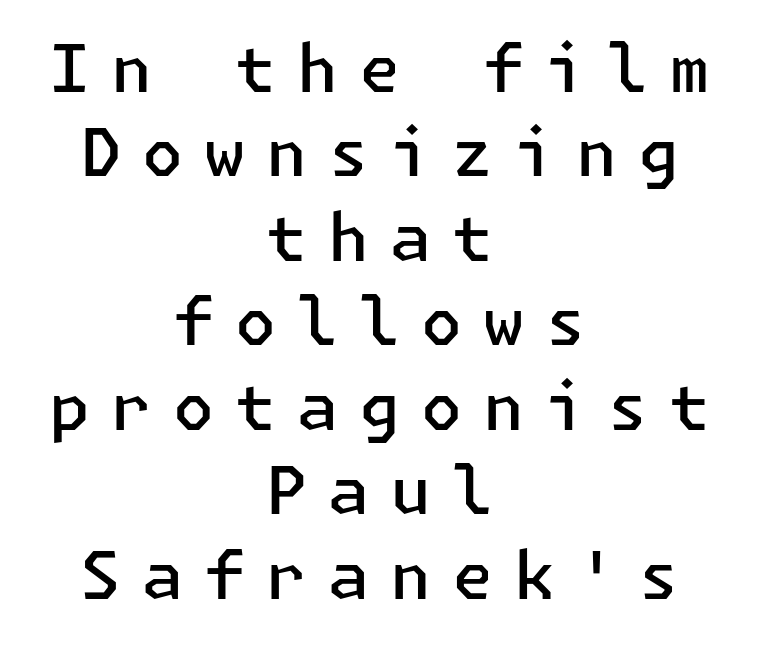
{"serif": "no", "italic": "no", "bold": "semi", "weight": "semibold", "width": "normal", "stroke_contrast": "low", "x_height": "medium", "underline": "no", "align": "center", "line_spacing": "normal", "line_spacing_ratio": 1.28, "letter_spacing": "wide", "letter_spacing_em": 0.32, "glyph_px": 66}
